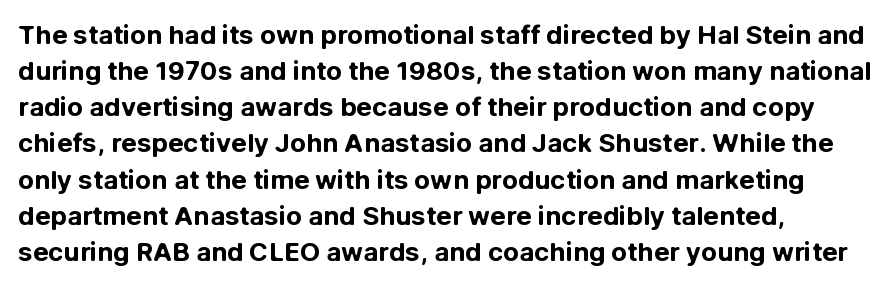
The image shows 26 px bold type, upright; set left-aligned, normal line spacing (1.39x), normal letter spacing, not underlined.
